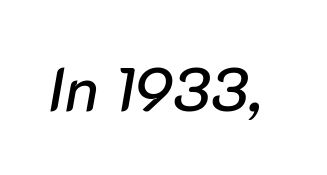
{"italic": "yes", "lean": "right", "slant_degrees": 10, "width": "normal", "stroke_contrast": "low", "x_height": "medium", "monospaced": "no", "underline": "no", "letter_spacing": "normal", "letter_spacing_em": 0.0, "glyph_px": 60}
